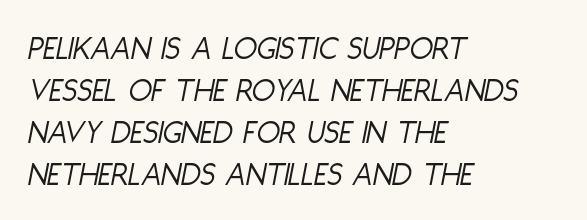
The image shows 34 px light, condensed type, italic (leaning right); set left-aligned, line spacing 1.24x, normal letter spacing, not underlined; low stroke contrast and a large x-height.
